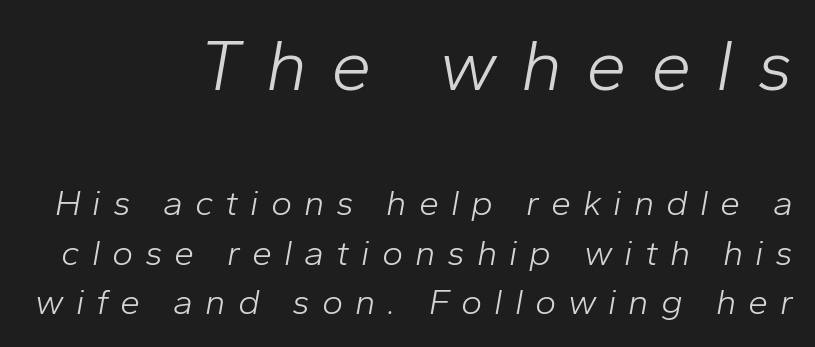
{"italic": "yes", "lean": "right", "slant_degrees": 10, "bold": "no", "weight": "light", "width": "normal", "stroke_contrast": "low", "x_height": "medium", "monospaced": "no", "underline": "no", "align": "right", "line_spacing": "normal", "line_spacing_ratio": 1.38, "letter_spacing": "wide", "letter_spacing_em": 0.33, "larger_block": "first", "size_ratio": 2.03, "glyph_px": 73}
